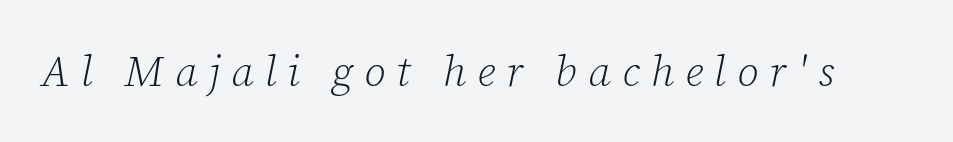
Is the type heavy? It reads as light-to-regular instead. The passage shown is typed in a proportional face where columns would drift. Tracking value appears strongly positive — letters spread wide. Quick note: italic. The baseline area is clear. To sum up the face: it has serifs.
